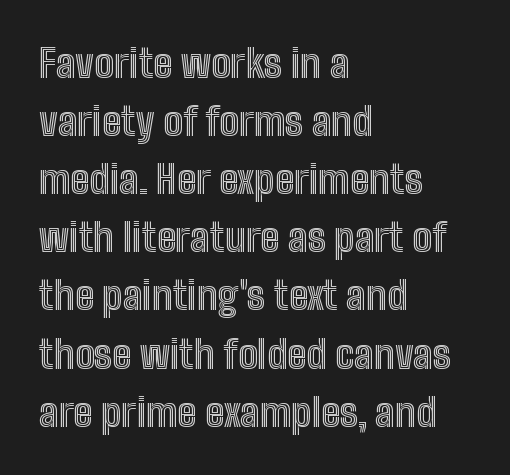
{"italic": "no", "width": "condensed", "x_height": "medium", "monospaced": "no", "underline": "no", "align": "left", "line_spacing": "normal", "line_spacing_ratio": 1.49, "letter_spacing": "normal", "letter_spacing_em": 0.0, "glyph_px": 39}
